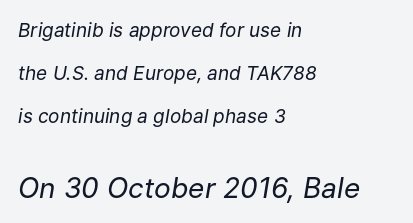
The image shows 28 px regular-weight type, italic (leaning right); set left-aligned, loose line spacing (2.27x), normal letter spacing, not underlined; the second (bottom) block is 1.47x larger; low stroke contrast and a medium x-height.
